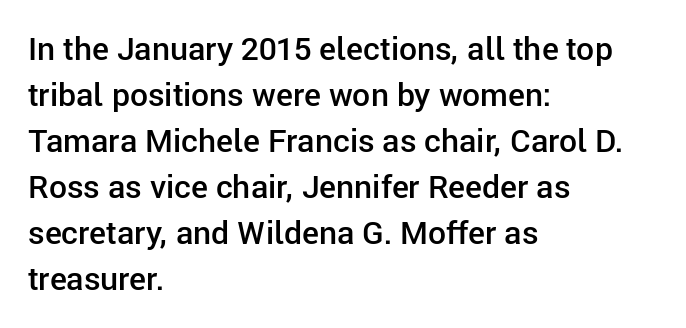
The setting favours the left margin, as ordinary paragraphs usually do. Look at the tracking — it's just the regular setting, nothing added. You could not count columns in this text — the font is proportionally spaced. A typesetter would mark this as roman, not italic. The face used here is a sans, in the tradition of grotesques and geometrics. A bare baseline throughout the passage.
